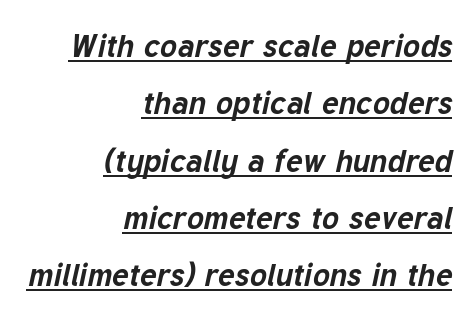
Q: Is the text bold? A: Yes.
Q: Is the text italic (slanted)? A: Yes, it leans right by about 12 degrees.
Q: Is the text underlined? A: Yes.
Q: How is the paragraph aligned? A: Right-aligned.
Q: Is the spacing between letters normal or unusually wide? A: Normal.
Q: Width (condensed, normal, or wide)? A: Normal.
Q: Stroke contrast? A: Low.
Q: x-height? A: Medium.
Q: Monospaced? A: No.
